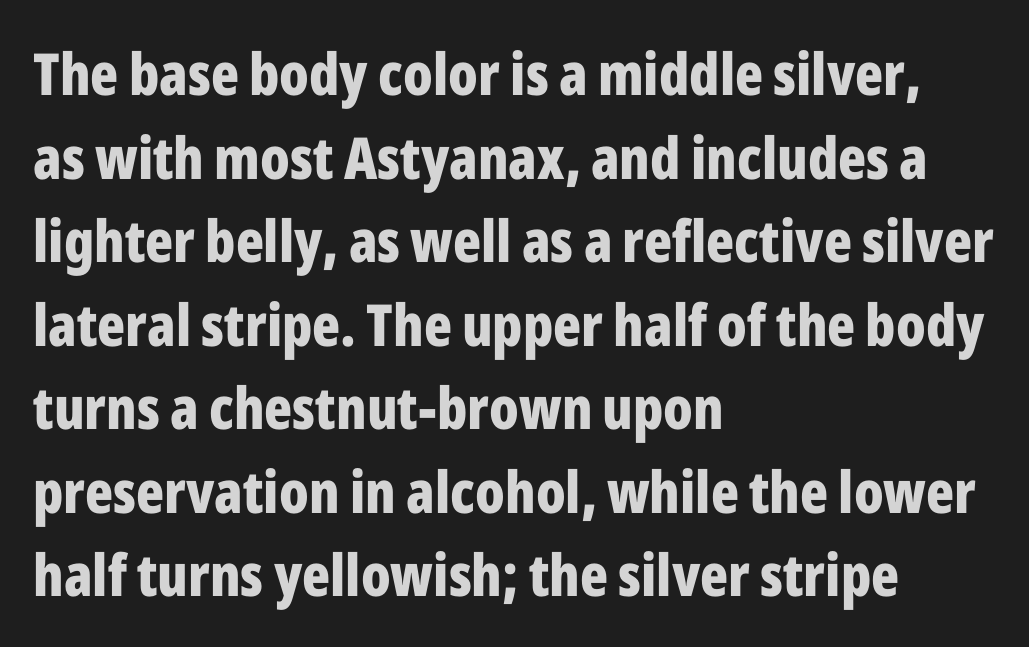
Q: Is the text bold? A: Yes.
Q: Is the text italic (slanted)? A: No, it is upright.
Q: Is the typeface a serif or a sans-serif typeface? A: Sans-serif.
Q: Is the text underlined? A: No.
Q: How is the paragraph aligned? A: Left-aligned.
Q: Is the spacing between letters normal or unusually wide? A: Normal.
Q: Is the spacing between lines tight, normal or loose? A: Normal.
Q: Width (condensed, normal, or wide)? A: Condensed.
Q: Stroke contrast? A: Low.
Q: x-height? A: Medium.
Q: Monospaced? A: No.
